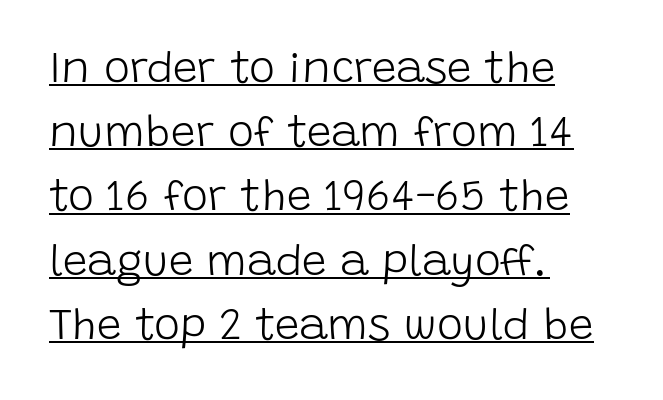
The image shows 44 px light sans-serif type, upright; set left-aligned, normal line spacing (1.46x), normal letter spacing, underlined; low stroke contrast and a large x-height.
